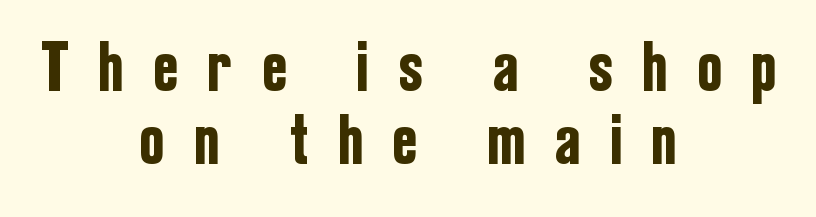
Beneath every word, the page is bare. This block would grow much taller if given ordinary leading; it's compressed now. Is the letter spacing exaggerated? Yes — the characters are pushed far apart. This is roman type, the default non-slanted kind. Nothing sits at the stroke ends, so this counts as sans-serif. You could not count columns in this text — the font is proportionally spaced.
